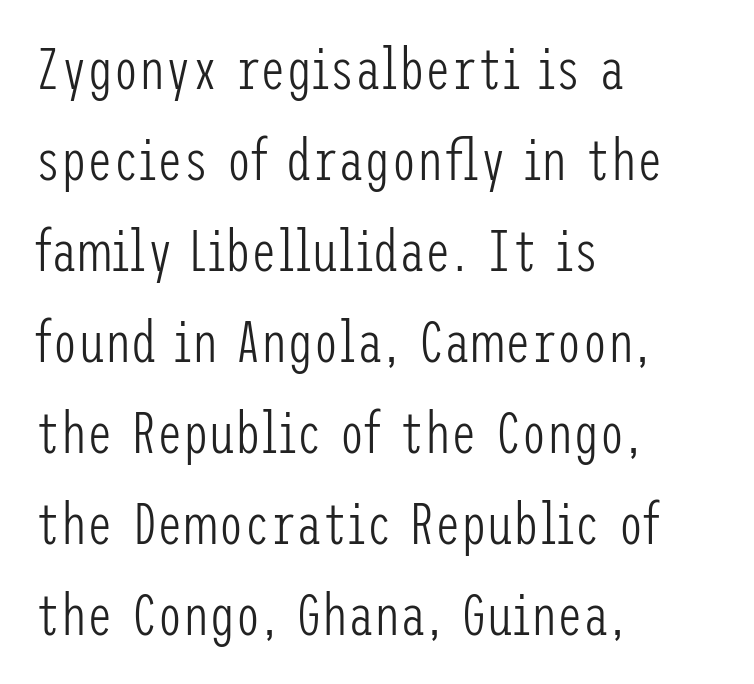
The image shows 58 px light, condensed sans-serif type, upright; set left-aligned, normal line spacing (1.57x), normal letter spacing, not underlined; low stroke contrast and a medium x-height.
